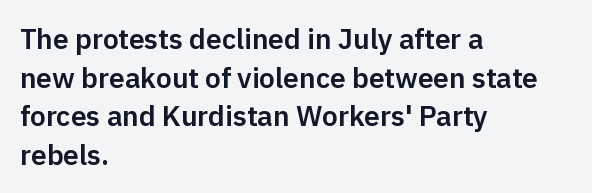
Leftover space on each line is placed entirely after the last word. Grotesque or geometric, the face here clearly has no serifs. Notice how the stems are strictly vertical — no italics here. The gap between lines stays unmarked. The face used here is proportionally spaced, like ordinary book or web type. The vertical gap from one line to the next is medium.
